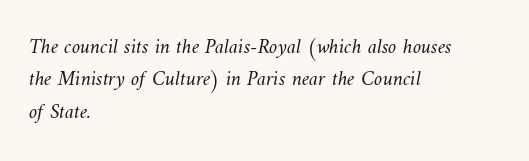
Q: Is the text bold? A: No.
Q: Is the text underlined? A: No.
Q: How is the paragraph aligned? A: Left-aligned.
Q: Is the spacing between letters normal or unusually wide? A: Normal.
Q: Is the spacing between lines tight, normal or loose? A: Normal.
